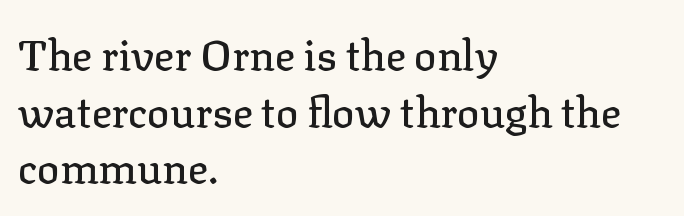
This sample keeps an unexceptional amount of space between lines. Serifs: yes, visible at the terminals of the letterforms. Underlining? Definitely not there. Is this a fixed-width face? No — the glyphs have proportional, varying widths.
